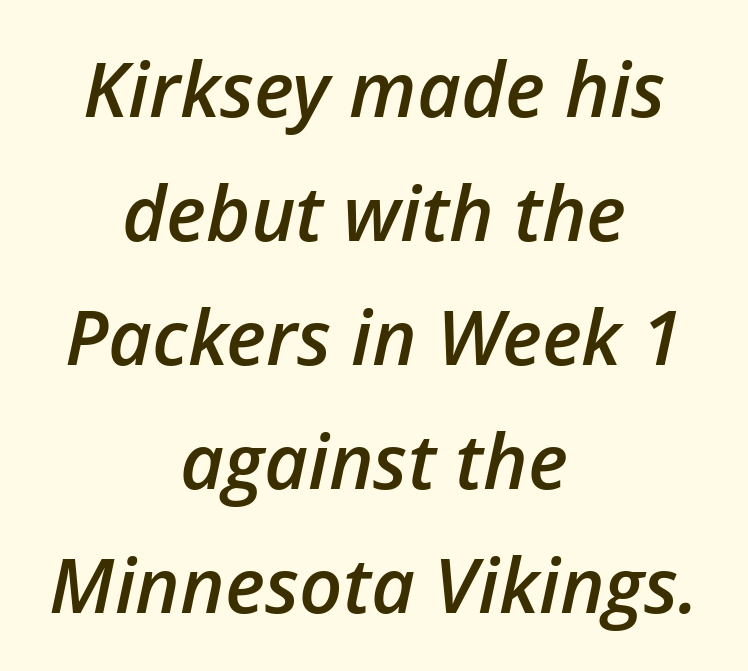
{"italic": "yes", "lean": "right", "slant_degrees": 12, "bold": "semi", "weight": "semibold", "width": "normal", "stroke_contrast": "low", "x_height": "medium", "monospaced": "no", "underline": "no", "align": "center", "line_spacing": "normal", "line_spacing_ratio": 1.63, "letter_spacing": "normal", "letter_spacing_em": 0.0, "glyph_px": 76}
